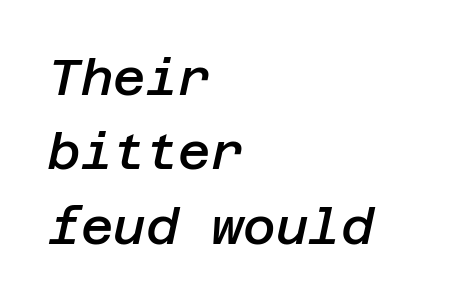
Q: Is the text bold? A: Semi-bold.
Q: Is the text italic (slanted)? A: Yes, it leans right by about 12 degrees.
Q: Is the text underlined? A: No.
Q: How is the paragraph aligned? A: Left-aligned.
Q: Is the spacing between letters normal or unusually wide? A: Normal.
Q: Is the spacing between lines tight, normal or loose? A: Normal.
Q: Width (condensed, normal, or wide)? A: Normal.
Q: Stroke contrast? A: Low.
Q: x-height? A: Large.
